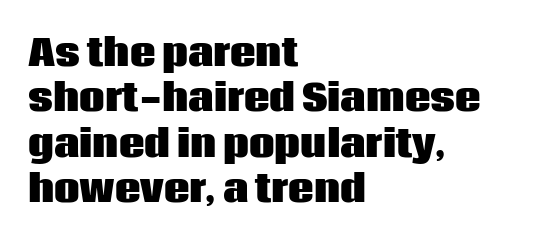
{"serif": "no", "italic": "no", "bold": "yes", "weight": "heavy", "width": "normal", "stroke_contrast": "low", "x_height": "large", "monospaced": "no", "underline": "no", "align": "left", "line_spacing": "normal", "line_spacing_ratio": 1.26, "letter_spacing": "normal", "letter_spacing_em": 0.0, "glyph_px": 36}
